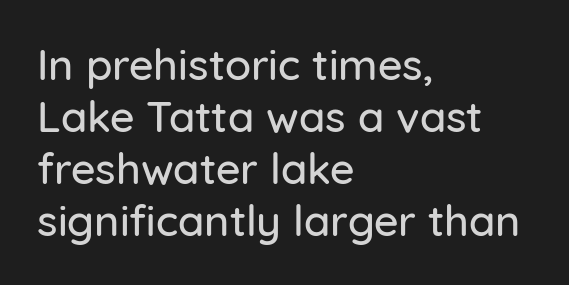
Does the lettering tilt? It doesn't — this is upright. Which margin do the lines hug? The left one — the right edge is uneven. The gaps between neighbouring characters are ordinary and unremarkable. Rule under the text: the space is simply empty.
